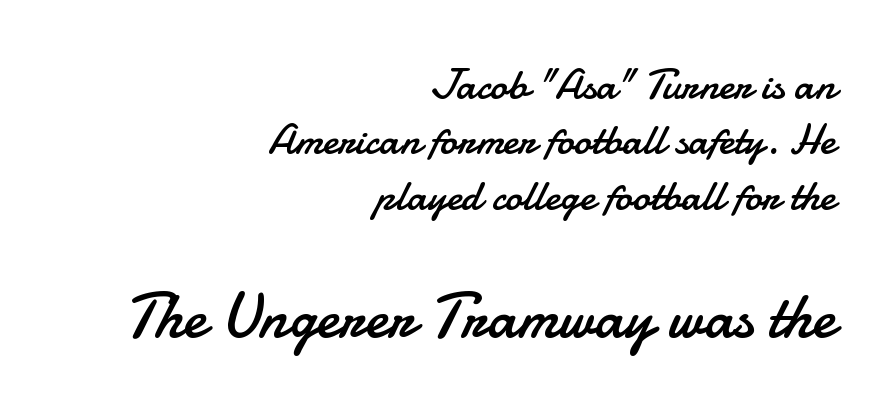
The gaps between neighbouring characters are ordinary and unremarkable. Type size steps up from the first block to the second. Each row of text sits above clean, open space. The letters advance in unequal steps, a hallmark of proportional type. The rag falls on the left side of this text block.
